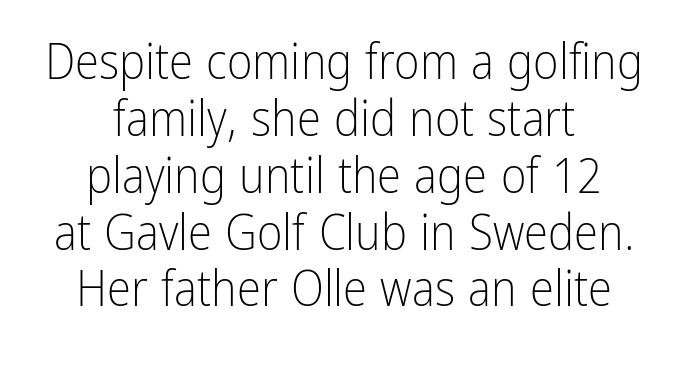
Classification — sans serif. The rendering uses natural spacing where letterforms have individual widths. Alignment: centered. Is the type heavy? It reads as light-to-regular instead. Unlike italic type, these characters show no tilt at all. Standard letterfit; no display-style spreading of the glyphs.
